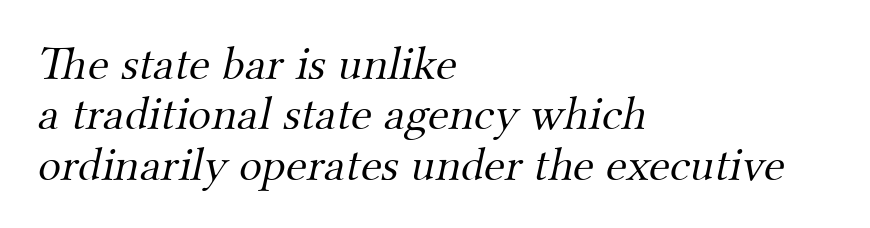
{"serif": "yes", "bold": "no", "weight": "light", "width": "normal", "stroke_contrast": "medium", "x_height": "small", "monospaced": "no", "underline": "no", "align": "left", "line_spacing": "tight", "line_spacing_ratio": 1.05, "letter_spacing": "normal", "letter_spacing_em": 0.0, "glyph_px": 48}
